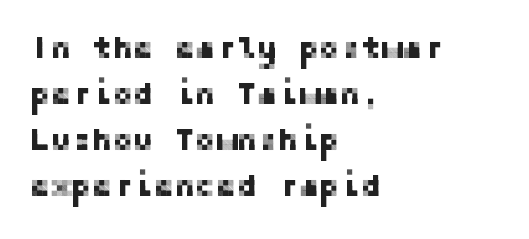
The type sits square on the baseline with zero lean. Every row of glyphs begins at an identical x-position on the left. What stands out about the letter spacing? Nothing — it is the standard amount. Each letter's strokes conclude bluntly, with no projecting serifs. The zone under the glyphs is completely vacant.
